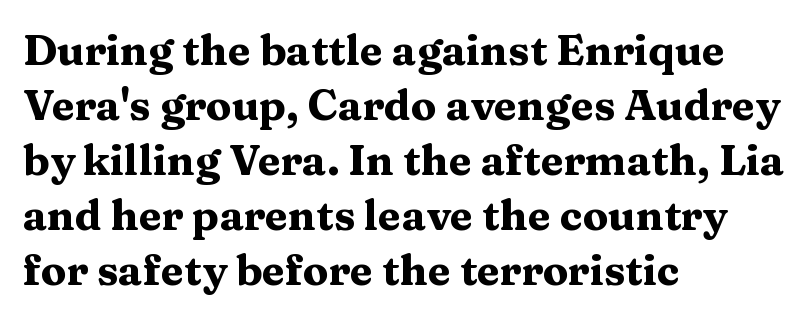
{"serif": "yes", "italic": "no", "bold": "yes", "weight": "heavy", "width": "wide", "stroke_contrast": "medium", "x_height": "medium", "monospaced": "no", "underline": "no", "align": "left", "line_spacing": "normal", "line_spacing_ratio": 1.31, "letter_spacing": "normal", "letter_spacing_em": 0.0, "glyph_px": 42}
